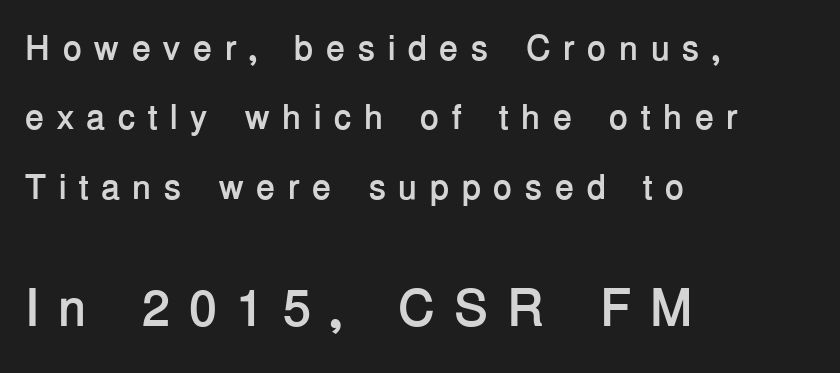
{"serif": "no", "italic": "no", "bold": "yes", "weight": "semibold", "width": "normal", "stroke_contrast": "low", "x_height": "medium", "monospaced": "no", "underline": "no", "align": "left", "line_spacing": "loose", "line_spacing_ratio": 1.98, "letter_spacing": "wide", "letter_spacing_em": 0.35, "larger_block": "second", "size_ratio": 1.49, "glyph_px": 52}
